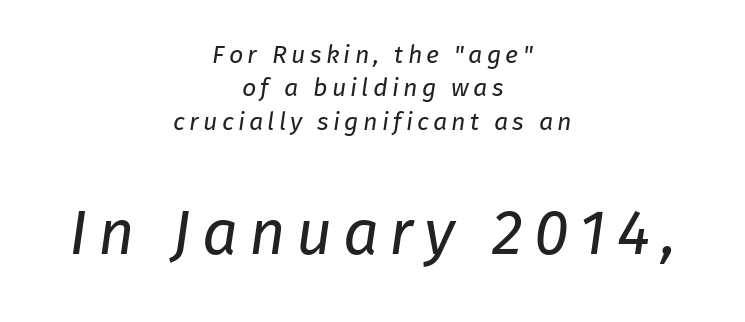
{"italic": "yes", "lean": "right", "slant_degrees": 8, "bold": "no", "weight": "regular", "width": "normal", "stroke_contrast": "low", "x_height": "medium", "monospaced": "no", "underline": "no", "align": "center", "line_spacing": "normal", "line_spacing_ratio": 1.34, "larger_block": "second", "size_ratio": 2.52, "glyph_px": 63}
